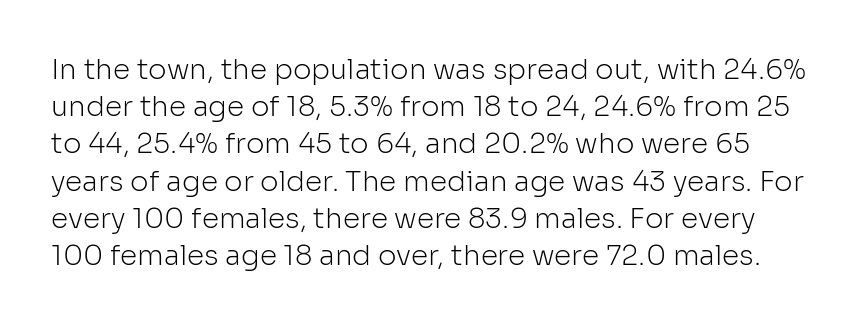
Q: Is the text bold? A: No.
Q: Is the text italic (slanted)? A: No, it is upright.
Q: Is the typeface a serif or a sans-serif typeface? A: Sans-serif.
Q: Is the text underlined? A: No.
Q: Is the spacing between letters normal or unusually wide? A: Normal.
Q: Is the spacing between lines tight, normal or loose? A: Normal.
Q: Width (condensed, normal, or wide)? A: Normal.
Q: Stroke contrast? A: Low.
Q: x-height? A: Medium.
Q: Monospaced? A: No.
